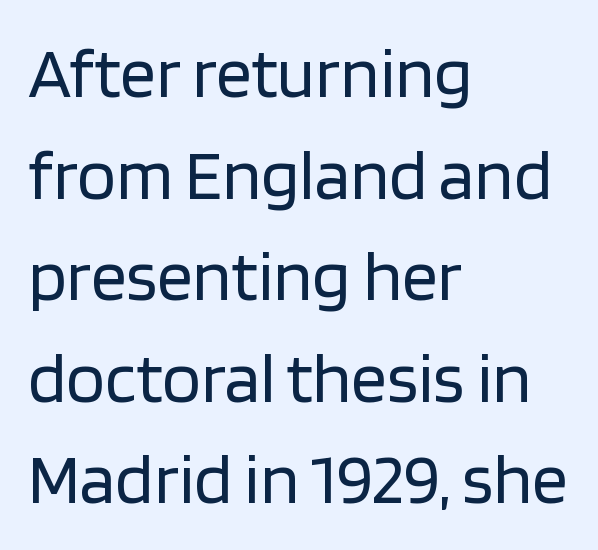
{"serif": "no", "italic": "no", "bold": "no", "weight": "regular", "width": "normal", "stroke_contrast": "low", "x_height": "large", "monospaced": "no", "underline": "no", "align": "left", "line_spacing": "normal", "line_spacing_ratio": 1.43, "letter_spacing": "normal", "letter_spacing_em": 0.0, "glyph_px": 71}
